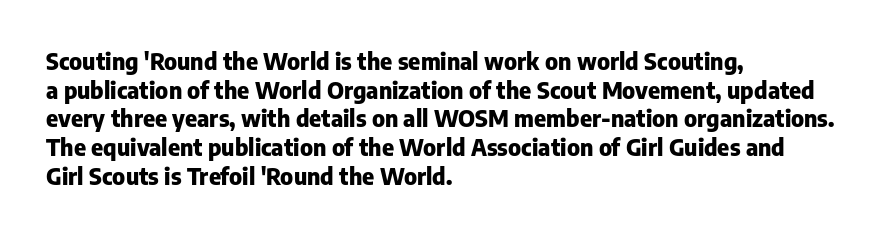
In CSS terms this would be text-align: left. On the weight axis this lands at bold, roughly 700. No word sits above an underline. Regarding leading, the lines here are spaced in the standard way. Quick note: not italic, upright. Glyph-to-glyph distance matches everyday printed text.
